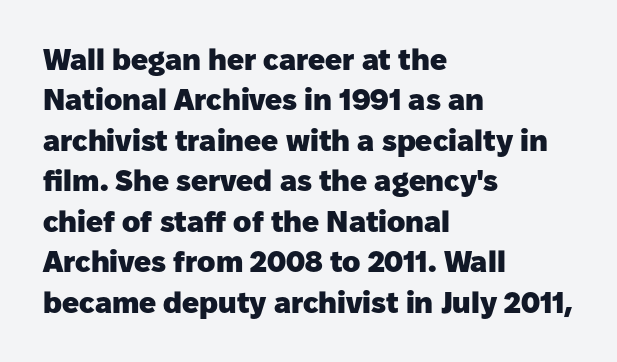
Q: Is the text bold? A: Yes.
Q: Is the text italic (slanted)? A: No, it is upright.
Q: Is the typeface a serif or a sans-serif typeface? A: Sans-serif.
Q: Is the text underlined? A: No.
Q: How is the paragraph aligned? A: Left-aligned.
Q: Is the spacing between letters normal or unusually wide? A: Normal.
Q: Is the spacing between lines tight, normal or loose? A: Normal.
Q: Width (condensed, normal, or wide)? A: Normal.
Q: Stroke contrast? A: Low.
Q: x-height? A: Medium.
Q: Monospaced? A: No.
